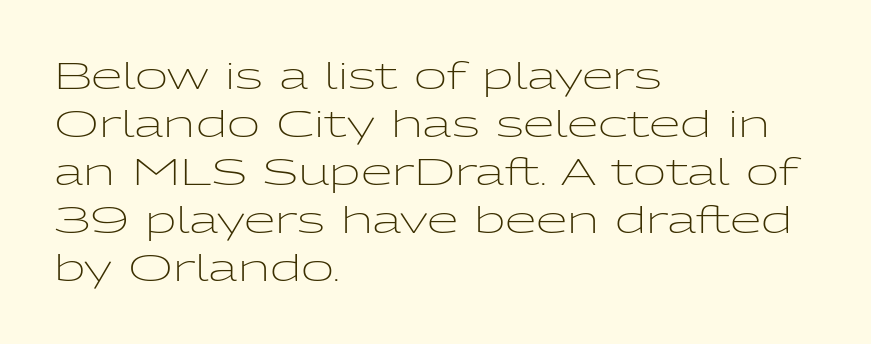
The image shows 36 px light, wide sans-serif type, upright; set left-aligned, normal line spacing (1.33x), normal letter spacing, not underlined; low stroke contrast and a medium x-height.
